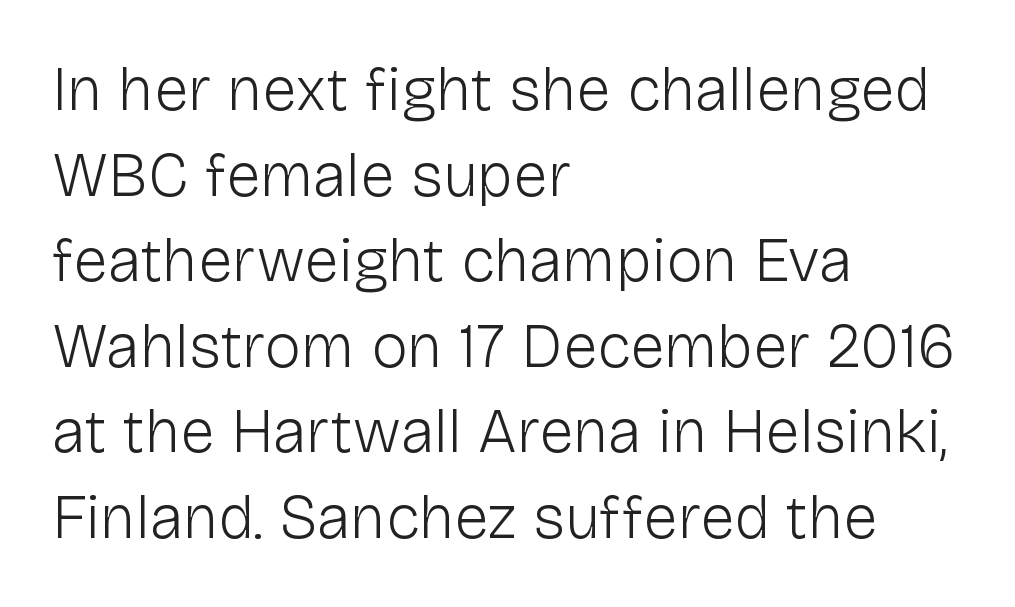
Regular leading. Posture: straight, roman, zero tilt. No extra tracking has been applied to these lines. Classification — sans serif. This sample has the flowing, uneven cadence of proportional lettering. Anything drawn beneath the words? Only blank space.
